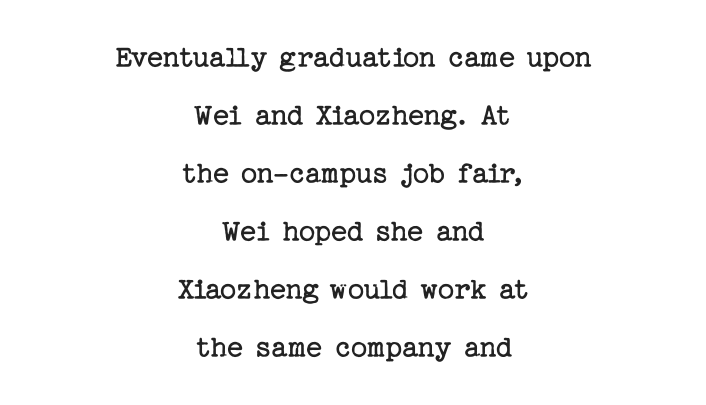
The image shows 32 px regular-weight serif type, upright; set centered, line spacing 1.81x, normal letter spacing, not underlined; low stroke contrast and a medium x-height.
